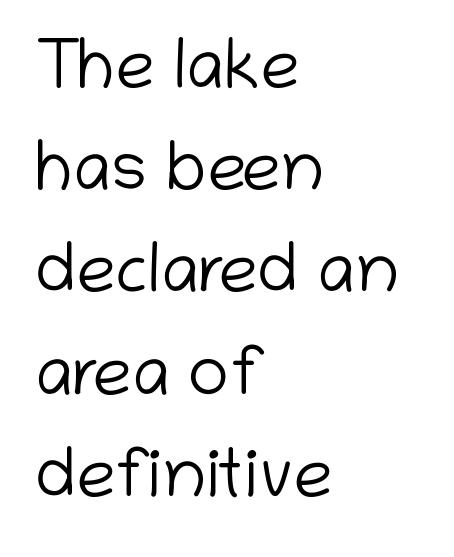
The setting favours the left margin, as ordinary paragraphs usually do. Each word holds together tightly as a unit, with standard inter-letter gaps. The typesetting does not lean heavy: it is not bold. One glance says typical: line gaps are just what's usual. Descenders are the only things crossing below the line. A roman cut, with each character standing at attention.
